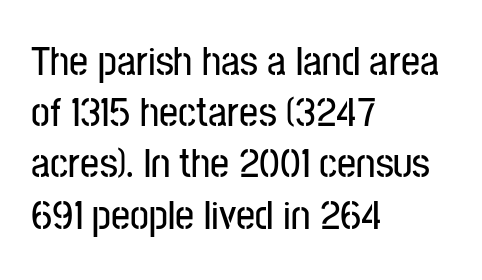
Here the designer chose a conventional face with non-uniform glyph widths. The gap between lines stays unmarked. Unlike italic type, these characters show no tilt at all. The face used here is rendered with its standard letterfit. Type style note: lacks serifs.
